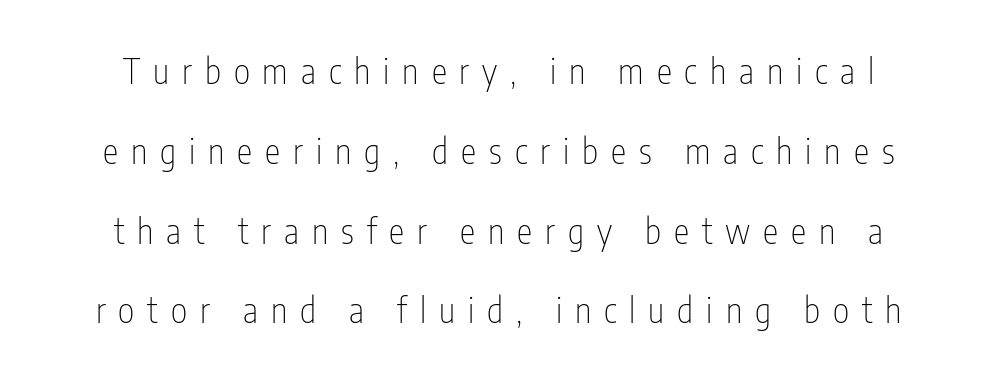
{"serif": "no", "italic": "no", "bold": "no", "weight": "thin", "width": "condensed", "stroke_contrast": "low", "x_height": "medium", "monospaced": "no", "underline": "no", "line_spacing": "loose", "line_spacing_ratio": 2.28, "letter_spacing": "wide", "letter_spacing_em": 0.37, "glyph_px": 35}
